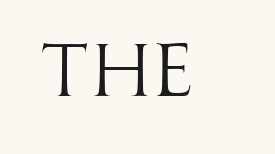
Q: Is the text bold? A: No.
Q: Is the text italic (slanted)? A: No, it is upright.
Q: Is the typeface a serif or a sans-serif typeface? A: Sans-serif.
Q: Is the text underlined? A: No.
Q: Is the spacing between letters normal or unusually wide? A: Normal.
Q: Width (condensed, normal, or wide)? A: Condensed.
Q: Stroke contrast? A: High.
Q: x-height? A: Large.
Q: Monospaced? A: No.
